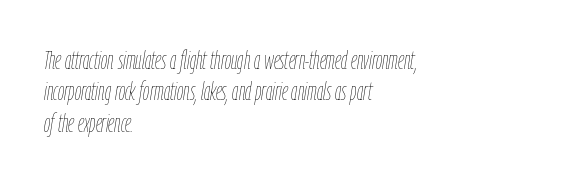
{"italic": "yes", "lean": "right", "slant_degrees": 9, "bold": "no", "underline": "no", "align": "left", "line_spacing": "normal", "line_spacing_ratio": 1.26, "letter_spacing": "normal", "letter_spacing_em": 0.0, "glyph_px": 25}
